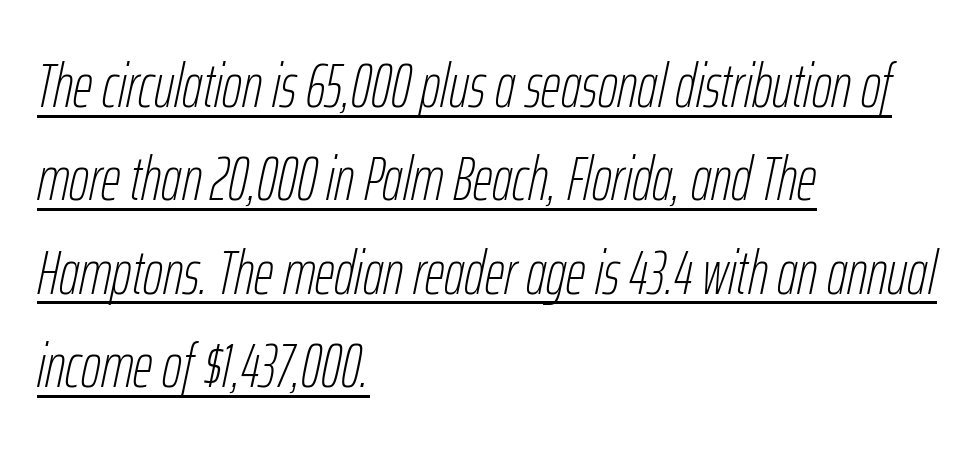
Italic: yes, the glyphs are oblique. The specimen includes a rule beneath the text block's lines. No heavy texture on the line: the type isn't bold. Short note: letters normally spaced.
